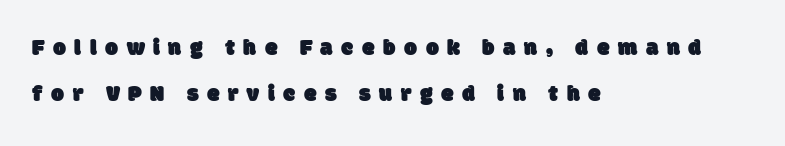
The image shows 23 px text type; set left-aligned, loose line spacing (2.01x), unusually wide letter spacing (+0.37 em), not underlined.
